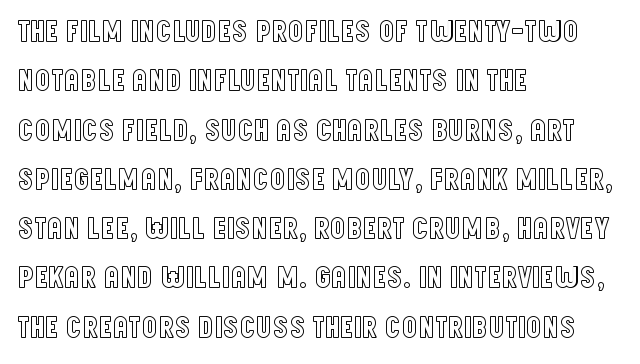
The rendering uses a moderate line-height, typical for paragraphs. Every character sits straight up, as roman type does. If you drew a ruler down the left edge, every line would touch it. Observe the ordinary spacing: letters are neighbours, not strangers. Bare-footed words on every line.
